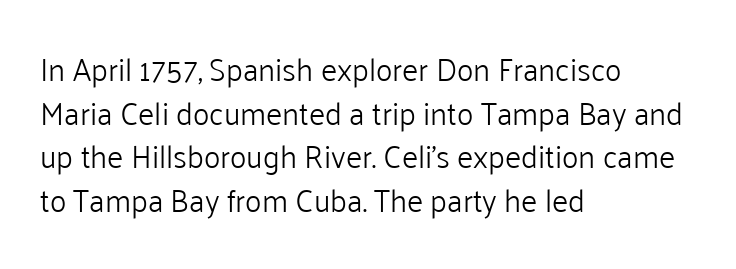
The image shows 31 px light sans-serif type, upright; set left-aligned, normal line spacing (1.41x), normal letter spacing, not underlined; low stroke contrast and a medium x-height.
